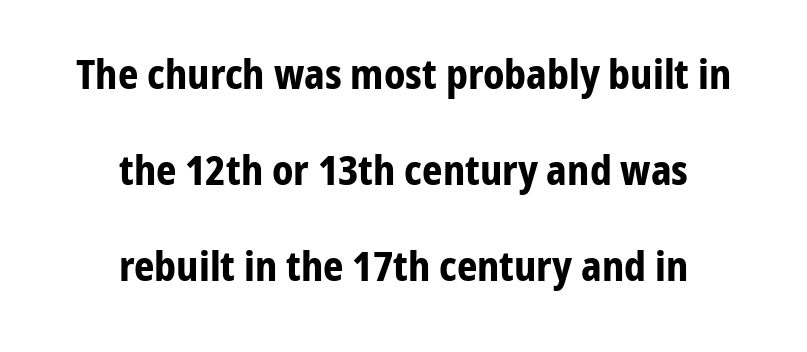
Q: Is the text bold? A: Yes.
Q: Is the text italic (slanted)? A: No, it is upright.
Q: Is the typeface a serif or a sans-serif typeface? A: Sans-serif.
Q: Is the text underlined? A: No.
Q: How is the paragraph aligned? A: Centered.
Q: Is the spacing between letters normal or unusually wide? A: Normal.
Q: Is the spacing between lines tight, normal or loose? A: Loose.
Q: Width (condensed, normal, or wide)? A: Condensed.
Q: Stroke contrast? A: Low.
Q: x-height? A: Medium.
Q: Monospaced? A: No.
